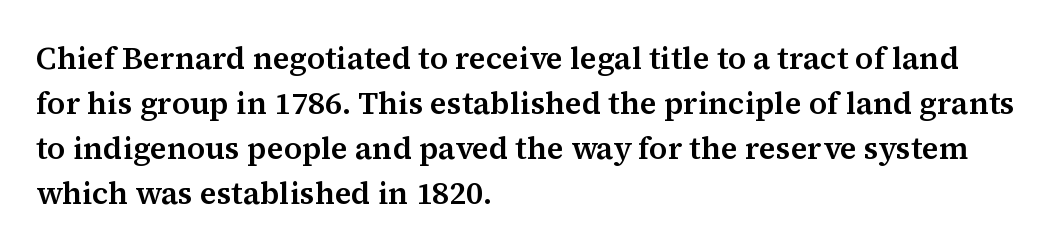
Each row of text sits above clean, open space. Leftover space on each line is placed entirely after the last word. This is the regular roman posture of the typeface. The letters sit at their default tracking, neither squeezed nor spread.
